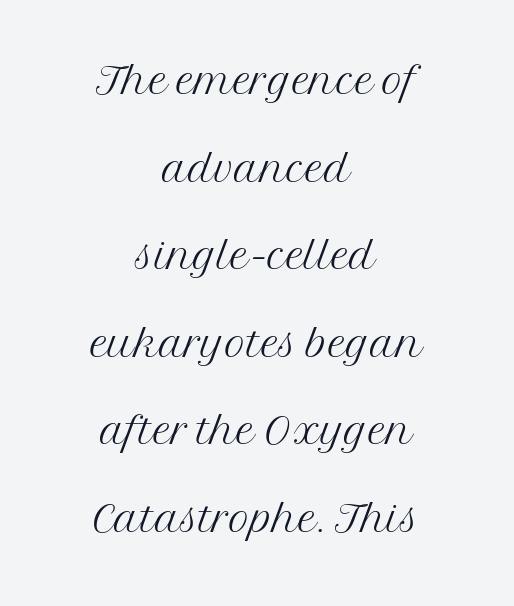
Q: Is the text bold? A: No.
Q: Is the text italic (slanted)? A: Yes.
Q: Is the typeface a serif or a sans-serif typeface? A: Serif.
Q: Is the text underlined? A: No.
Q: How is the paragraph aligned? A: Centered.
Q: Is the spacing between letters normal or unusually wide? A: Normal.
Q: Is the spacing between lines tight, normal or loose? A: Normal.
Q: Width (condensed, normal, or wide)? A: Normal.
Q: Stroke contrast? A: Medium.
Q: x-height? A: Medium.
Q: Monospaced? A: No.
